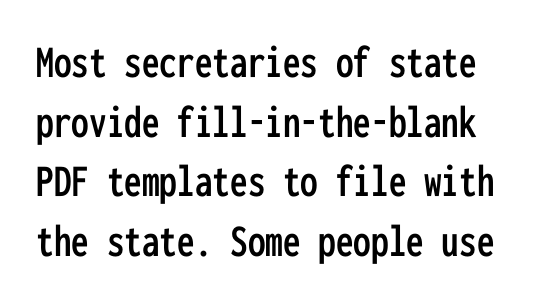
The image shows 47 px condensed sans-serif type, upright, monospaced; set normal line spacing (1.27x), normal letter spacing, not underlined; low stroke contrast and a medium x-height.
